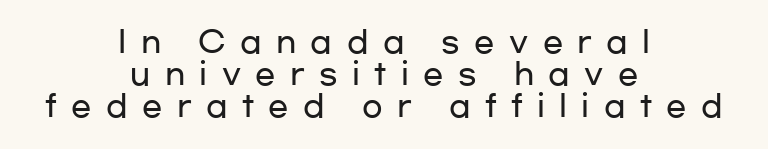
The image shows 30 px wide sans-serif type, upright; set centered, tight line spacing (1.07x), unusually wide letter spacing (+0.48 em), not underlined; low stroke contrast and a medium x-height.
